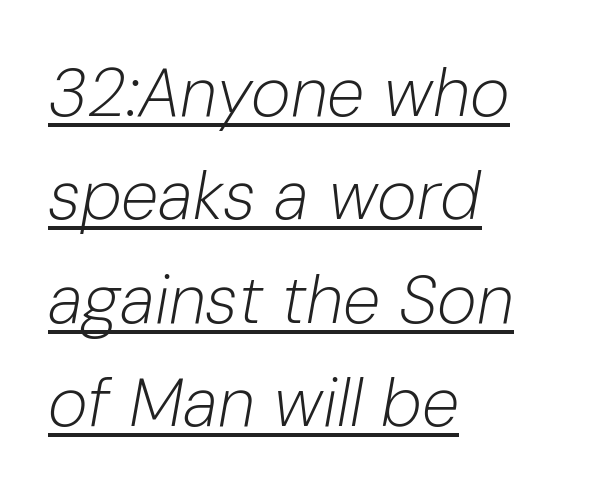
{"italic": "yes", "lean": "right", "slant_degrees": 10, "bold": "no", "weight": "light", "width": "normal", "stroke_contrast": "low", "x_height": "medium", "monospaced": "no", "underline": "yes", "align": "left", "line_spacing": "normal", "line_spacing_ratio": 1.52, "letter_spacing": "normal", "letter_spacing_em": 0.0, "glyph_px": 68}
